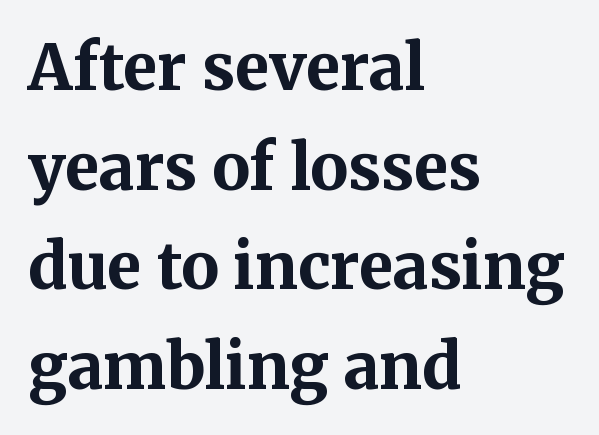
Leading matches the norm, producing a regular column. Inter-character spacing is left at the font's built-in metrics. Posture: upright roman. The rendering uses a bold face; every stroke is thick and dark.
